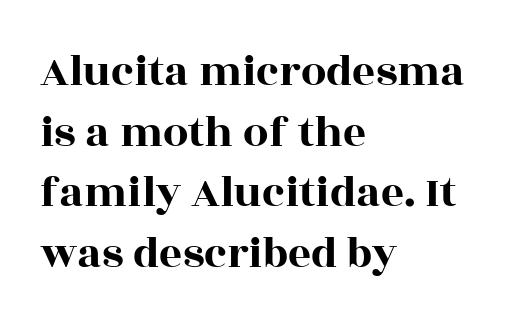
The image shows 45 px wide serif type, upright; set left-aligned, normal line spacing (1.35x), normal letter spacing, not underlined; a large x-height.
